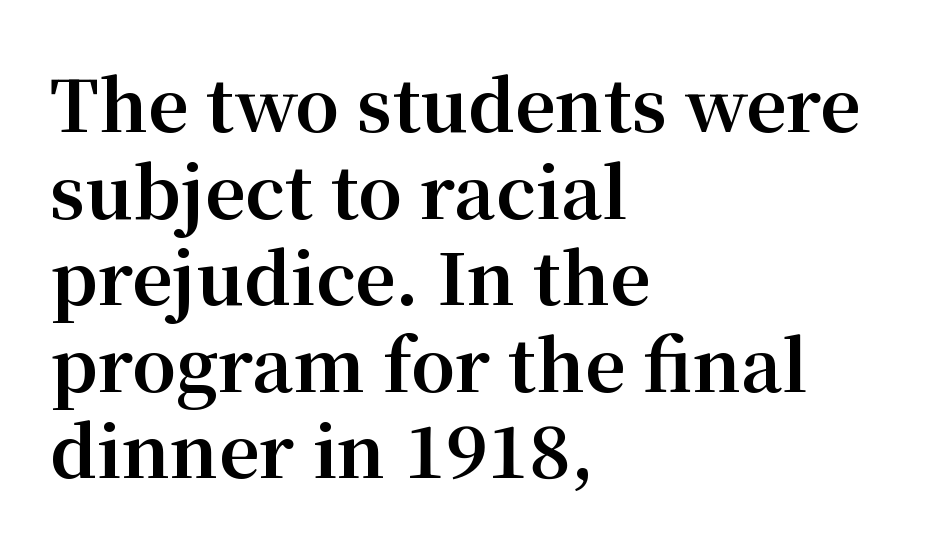
{"serif": "yes", "italic": "no", "bold": "yes", "weight": "bold", "width": "normal", "stroke_contrast": "medium", "x_height": "medium", "monospaced": "no", "underline": "no", "align": "left", "line_spacing_ratio": 1.22, "letter_spacing": "normal", "letter_spacing_em": 0.0, "glyph_px": 71}
